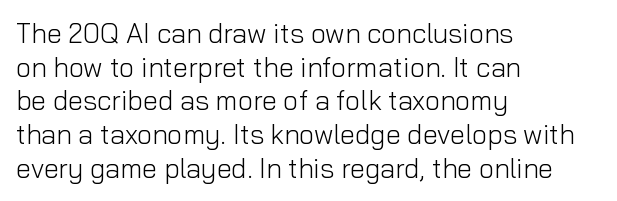
Whoever set this chose a conventional vertical rhythm. Each stroke keeps to a modest, everyday thickness or less. Is there any slant? The stems are plumb. Any mark beneath the type? The region is blank. Horizontal alignment here is leftward, the default for most running prose.
